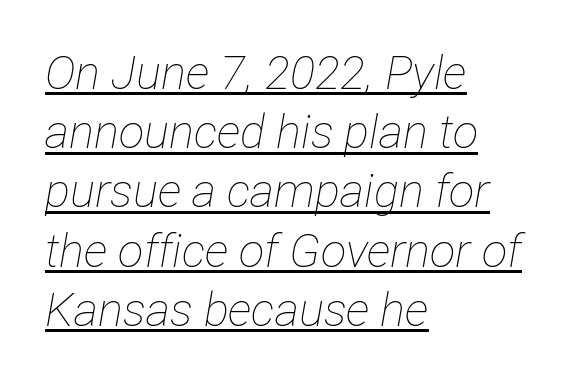
Q: Is the text bold? A: No.
Q: Is the text italic (slanted)? A: Yes, it leans right by about 12 degrees.
Q: Is the text underlined? A: Yes.
Q: How is the paragraph aligned? A: Left-aligned.
Q: Is the spacing between letters normal or unusually wide? A: Normal.
Q: Is the spacing between lines tight, normal or loose? A: Normal.
Q: Width (condensed, normal, or wide)? A: Condensed.
Q: Stroke contrast? A: Low.
Q: x-height? A: Medium.
Q: Monospaced? A: No.
